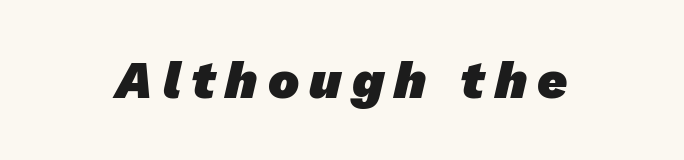
The image shows 52 px heavy sans-serif type; set unusually wide letter spacing (+0.2 em), not underlined; low stroke contrast and a medium x-height.
